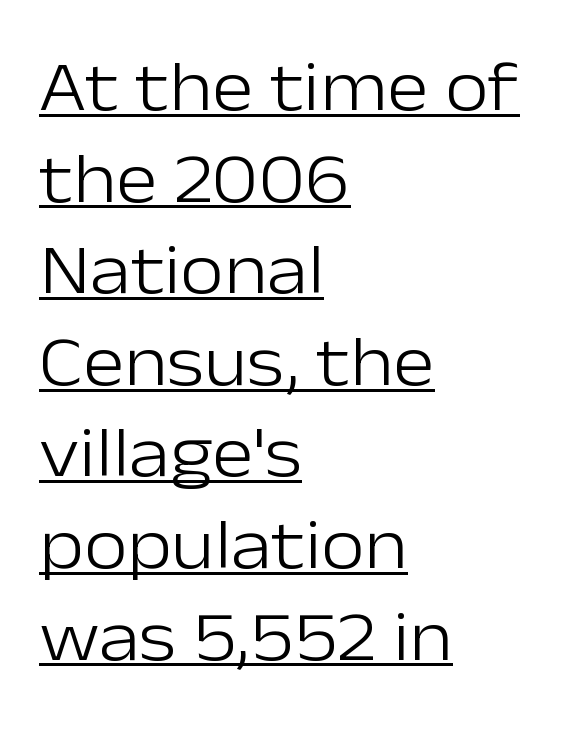
{"serif": "no", "italic": "no", "bold": "no", "weight": "light", "width": "normal", "stroke_contrast": "low", "x_height": "medium", "monospaced": "no", "underline": "yes", "align": "left", "line_spacing": "normal", "line_spacing_ratio": 1.29, "letter_spacing": "normal", "letter_spacing_em": 0.0, "glyph_px": 71}
